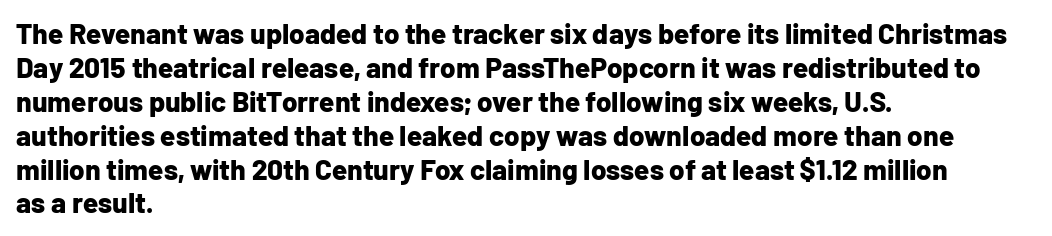
{"serif": "no", "italic": "no", "bold": "yes", "weight": "bold", "width": "normal", "stroke_contrast": "low", "x_height": "medium", "monospaced": "no", "underline": "no", "align": "left", "line_spacing_ratio": 1.21, "letter_spacing": "normal", "letter_spacing_em": 0.0, "glyph_px": 28}
